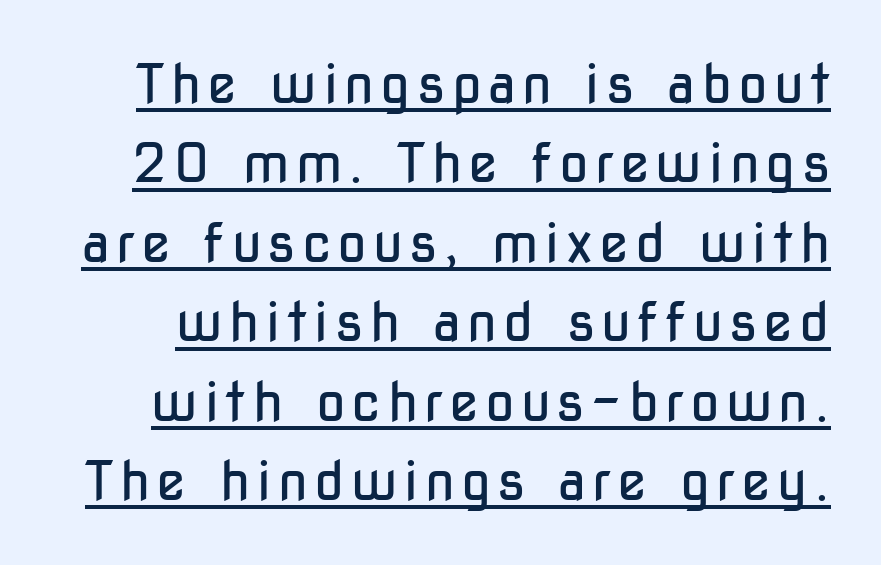
The letters advance in unequal steps, a hallmark of proportional type. Glance below the letters and you will spot a drawn line. Weight: regular or lighter. The passage shown is typeset with a sans-serif family.
